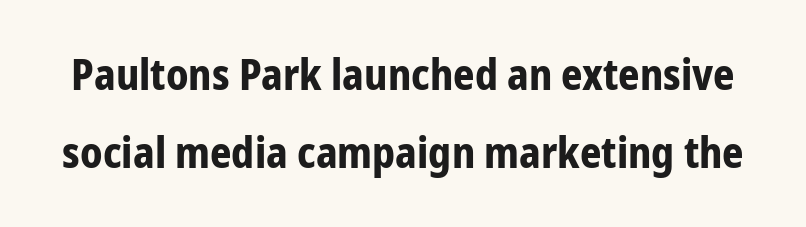
Q: Is the text bold? A: Yes.
Q: Is the text italic (slanted)? A: No, it is upright.
Q: Is the typeface a serif or a sans-serif typeface? A: Sans-serif.
Q: Is the text underlined? A: No.
Q: Is the spacing between letters normal or unusually wide? A: Normal.
Q: Width (condensed, normal, or wide)? A: Condensed.
Q: Stroke contrast? A: Low.
Q: x-height? A: Medium.
Q: Monospaced? A: No.
